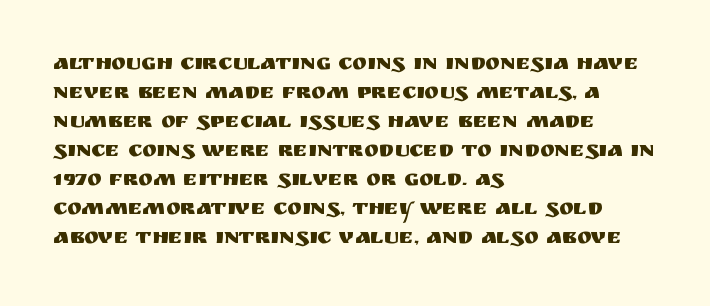
The image shows 22 px text type, upright; set left-aligned, normal line spacing (1.32x), normal letter spacing, not underlined.
